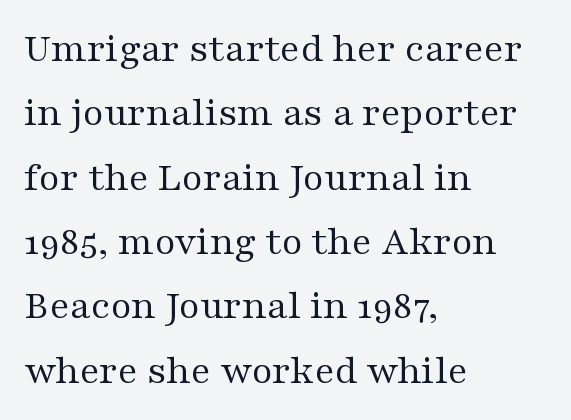
{"serif": "yes", "italic": "no", "bold": "no", "weight": "regular", "width": "wide", "stroke_contrast": "medium", "x_height": "medium", "monospaced": "no", "underline": "no", "align": "left", "line_spacing": "normal", "line_spacing_ratio": 1.57, "letter_spacing": "normal", "letter_spacing_em": 0.0, "glyph_px": 41}
